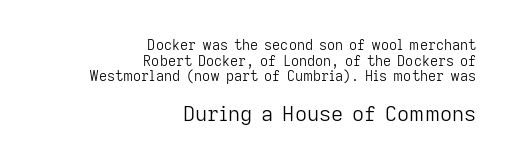
{"italic": "no", "bold": "no", "underline": "no", "align": "right", "line_spacing": "tight", "line_spacing_ratio": 1.12, "letter_spacing": "normal", "letter_spacing_em": 0.0, "larger_block": "second", "size_ratio": 1.5, "glyph_px": 21}
